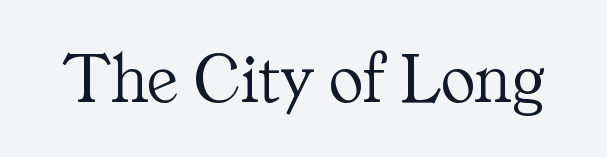
Q: Is the text bold? A: No.
Q: Is the text italic (slanted)? A: No, it is upright.
Q: Is the typeface a serif or a sans-serif typeface? A: Serif.
Q: Is the text underlined? A: No.
Q: Is the spacing between letters normal or unusually wide? A: Normal.
Q: Width (condensed, normal, or wide)? A: Normal.
Q: Stroke contrast? A: Medium.
Q: x-height? A: Medium.
Q: Monospaced? A: No.
